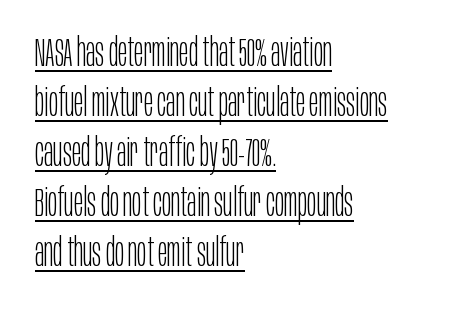
{"serif": "no", "italic": "no", "bold": "no", "weight": "light", "width": "condensed", "stroke_contrast": "low", "x_height": "large", "monospaced": "no", "underline": "yes", "align": "left", "line_spacing": "normal", "line_spacing_ratio": 1.28, "letter_spacing": "normal", "letter_spacing_em": 0.0, "glyph_px": 39}
